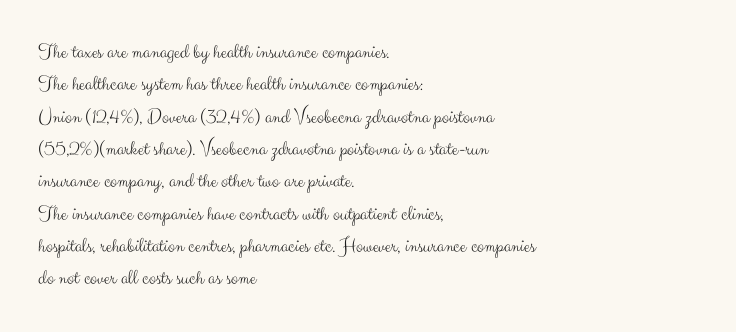
{"bold": "no", "underline": "no", "align": "left", "line_spacing": "normal", "line_spacing_ratio": 1.54, "letter_spacing": "normal", "letter_spacing_em": 0.0, "glyph_px": 21}
